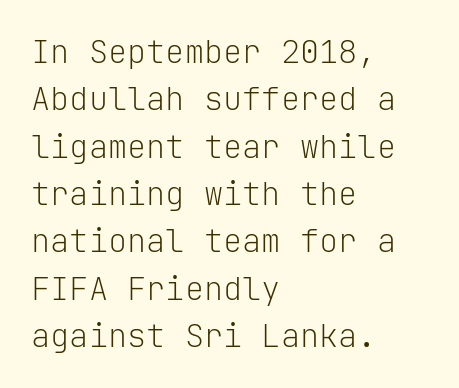
Q: Is the text bold? A: No.
Q: Is the text italic (slanted)? A: No, it is upright.
Q: Is the typeface a serif or a sans-serif typeface? A: Sans-serif.
Q: Is the text underlined? A: No.
Q: How is the paragraph aligned? A: Left-aligned.
Q: Is the spacing between letters normal or unusually wide? A: Normal.
Q: Is the spacing between lines tight, normal or loose? A: Normal.
Q: Width (condensed, normal, or wide)? A: Normal.
Q: Stroke contrast? A: Low.
Q: x-height? A: Medium.
Q: Monospaced? A: Yes.
